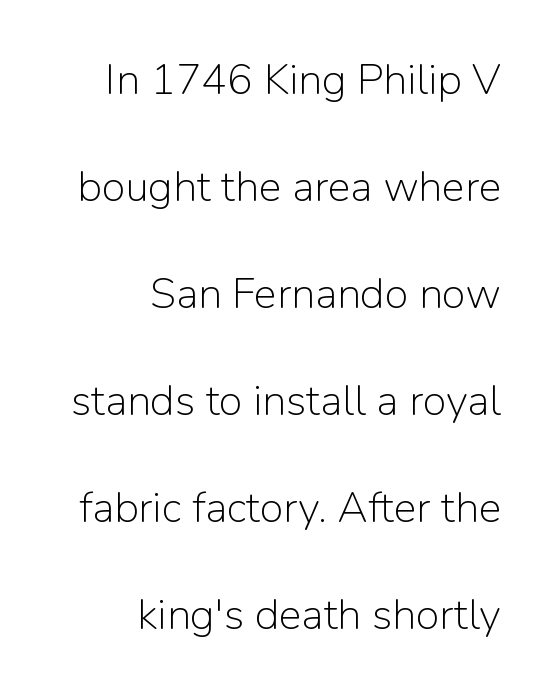
{"serif": "no", "italic": "no", "bold": "no", "weight": "light", "width": "normal", "stroke_contrast": "low", "x_height": "medium", "monospaced": "no", "underline": "no", "align": "right", "line_spacing": "loose", "line_spacing_ratio": 2.49, "letter_spacing": "normal", "letter_spacing_em": 0.0, "glyph_px": 43}
